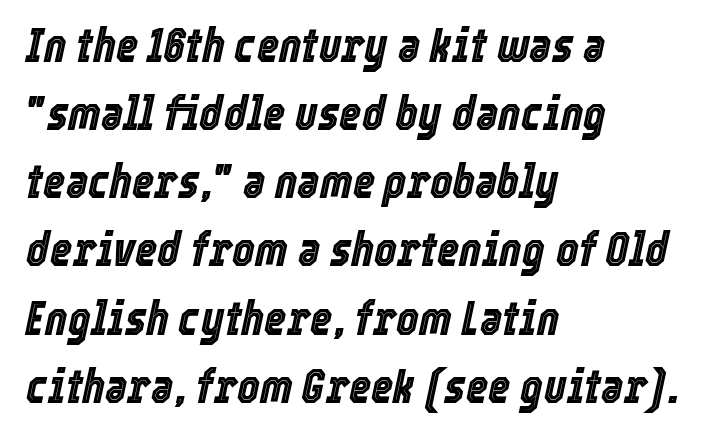
The image shows 48 px condensed type, italic (leaning right); set left-aligned, normal line spacing (1.42x), normal letter spacing, not underlined; a medium x-height.
